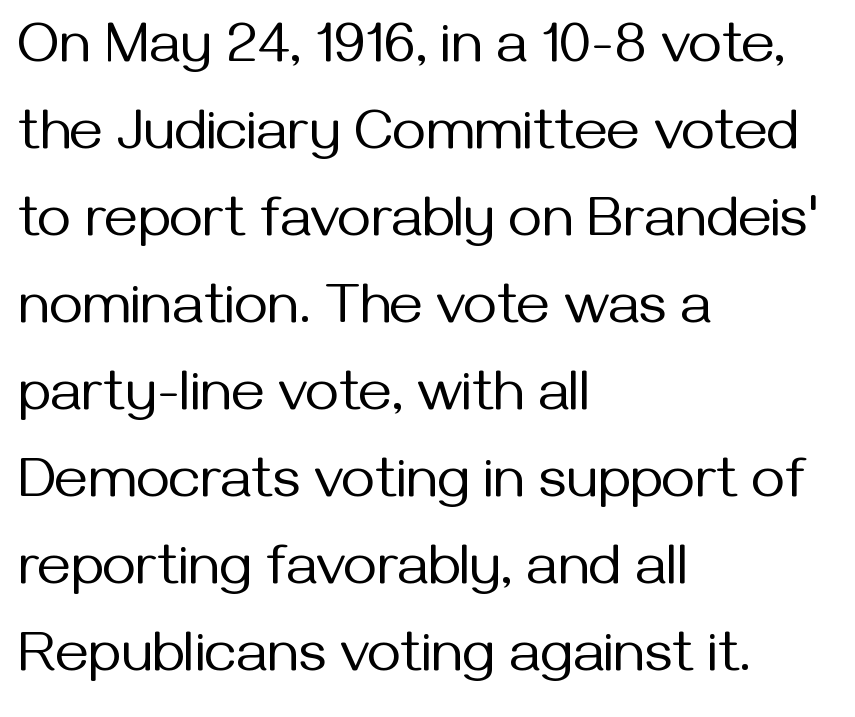
{"serif": "no", "italic": "no", "bold": "no", "weight": "regular", "width": "normal", "stroke_contrast": "medium", "x_height": "medium", "monospaced": "no", "underline": "no", "align": "left", "line_spacing": "normal", "line_spacing_ratio": 1.5, "letter_spacing": "normal", "letter_spacing_em": 0.0, "glyph_px": 58}
